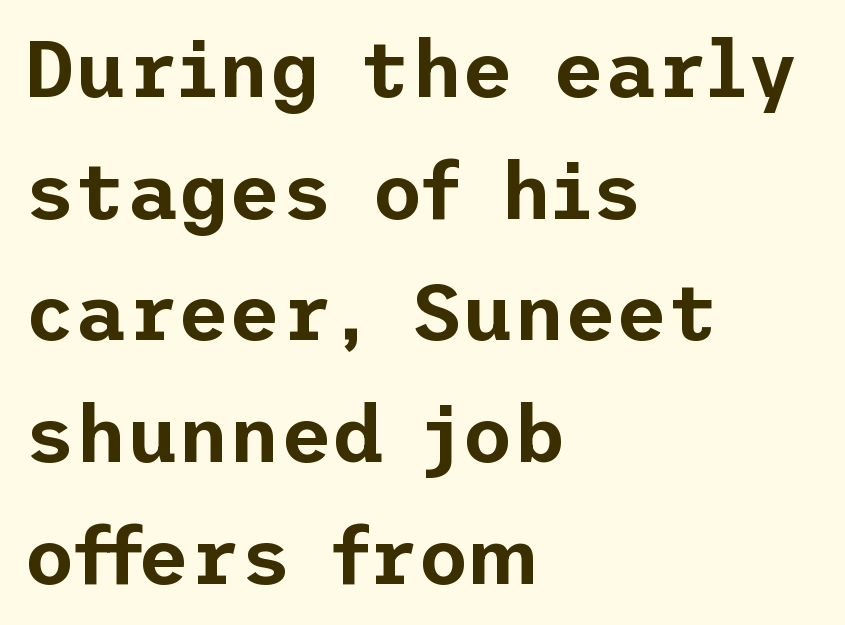
The image shows 79 px sans-serif type, upright; set left-aligned, normal line spacing (1.54x), normal letter spacing, not underlined; low stroke contrast and a medium x-height.
